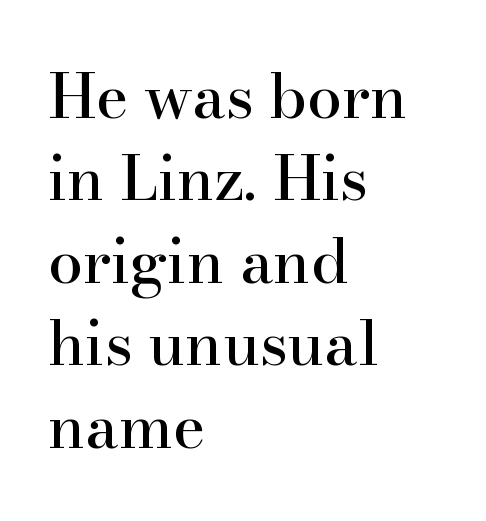
The image shows 62 px serif type, upright; set left-aligned, normal line spacing (1.33x), normal letter spacing, not underlined; high stroke contrast and a small x-height.
